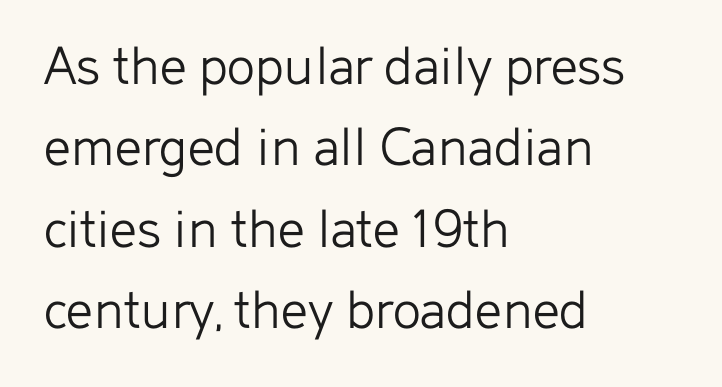
Q: Is the text bold? A: No.
Q: Is the text italic (slanted)? A: No, it is upright.
Q: Is the typeface a serif or a sans-serif typeface? A: Sans-serif.
Q: Is the text underlined? A: No.
Q: How is the paragraph aligned? A: Left-aligned.
Q: Is the spacing between letters normal or unusually wide? A: Normal.
Q: Is the spacing between lines tight, normal or loose? A: Normal.
Q: Width (condensed, normal, or wide)? A: Normal.
Q: Stroke contrast? A: Low.
Q: x-height? A: Medium.
Q: Monospaced? A: No.
